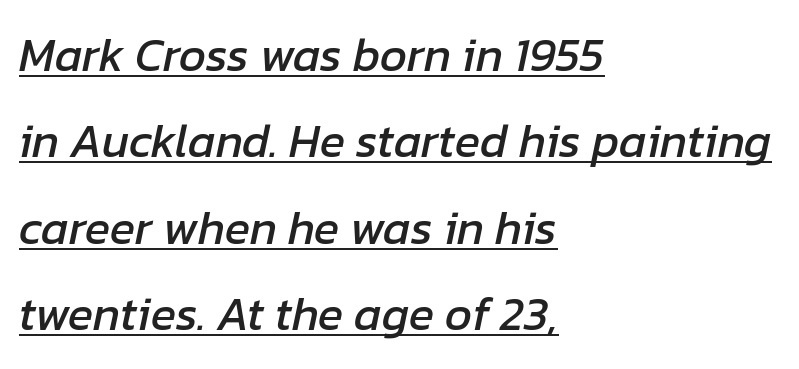
Every word sits above its own underline. Horizontal alignment here is leftward, the default for most running prose. Students, note that the glyphs here touch the page at normal intervals. The passage shown is typed in a proportional face where columns would drift. Quick note: italic.
